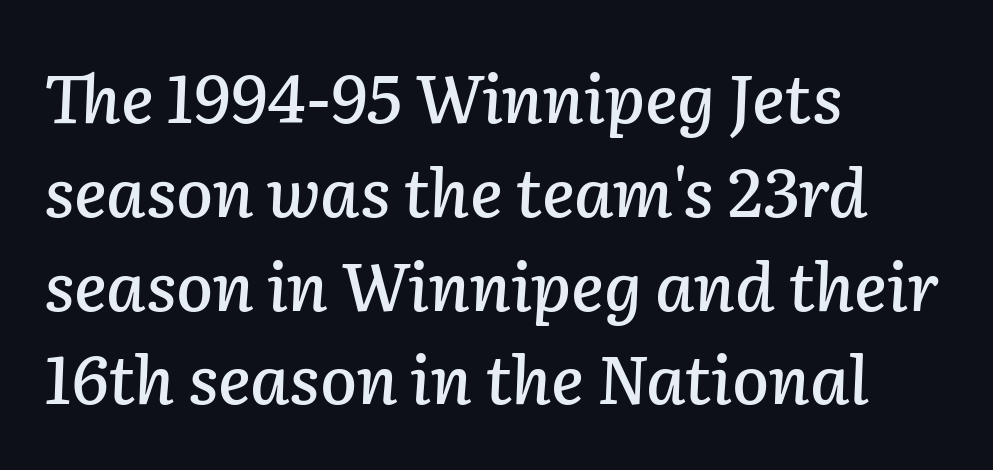
{"italic": "yes", "lean": "right", "slant_degrees": 2, "width": "normal", "stroke_contrast": "low", "x_height": "medium", "monospaced": "no", "underline": "no", "align": "left", "line_spacing": "normal", "line_spacing_ratio": 1.4, "letter_spacing": "normal", "letter_spacing_em": 0.0, "glyph_px": 67}
